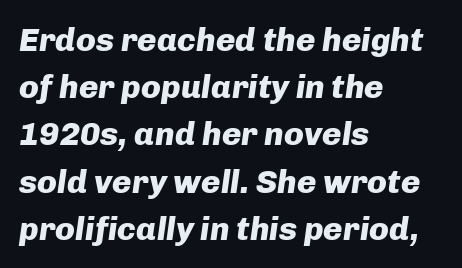
These lines are set flush left with a ragged right edge. The typesetting leans heavy: a genuine bold. Students, note that the glyphs here touch the page at normal intervals. Emphasis-style slanted type is in use. Beneath every word, the page is bare.
